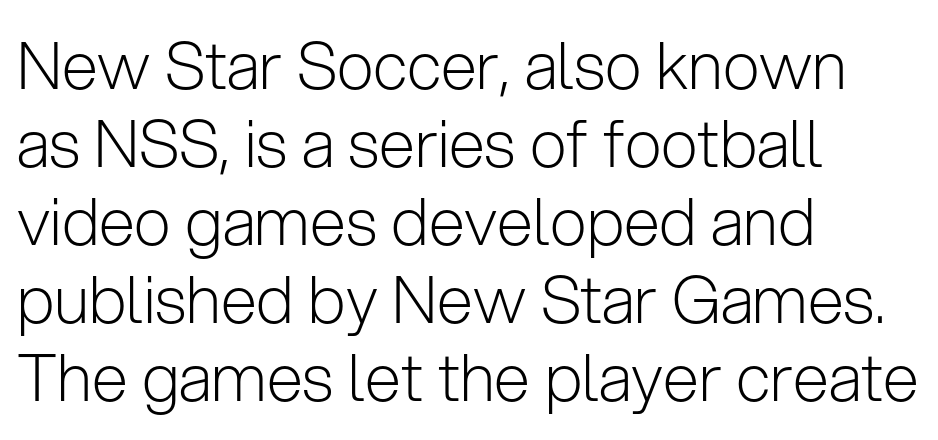
Q: Is the text bold? A: No.
Q: Is the text italic (slanted)? A: No, it is upright.
Q: Is the typeface a serif or a sans-serif typeface? A: Sans-serif.
Q: Is the text underlined? A: No.
Q: How is the paragraph aligned? A: Left-aligned.
Q: Is the spacing between letters normal or unusually wide? A: Normal.
Q: Width (condensed, normal, or wide)? A: Normal.
Q: Stroke contrast? A: Low.
Q: x-height? A: Medium.
Q: Monospaced? A: No.
